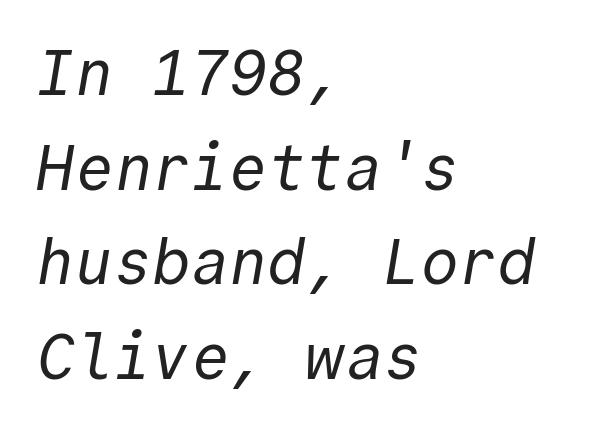
{"serif": "no", "bold": "no", "weight": "regular", "width": "normal", "x_height": "medium", "monospaced": "yes", "underline": "no", "align": "left", "line_spacing": "normal", "line_spacing_ratio": 1.48, "letter_spacing": "normal", "letter_spacing_em": 0.0, "glyph_px": 64}
